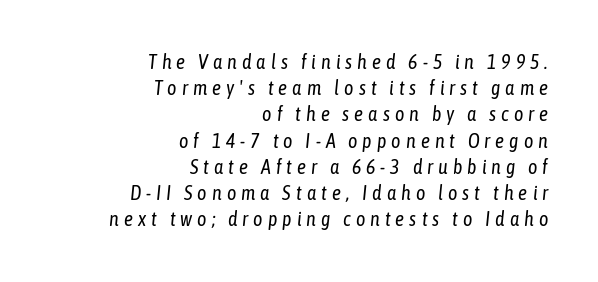
This sample uses an oblique cut, with every glyph tilted off the vertical. Inter-character spacing is expanded well beyond the font's built-in metrics. The glyphs are unaccompanied by any horizontal stroke below them. The leading is moderate, giving the passage an even texture. Caption: face not bold, strokes unweighted. The paragraph has a hard right edge and a soft left edge.
